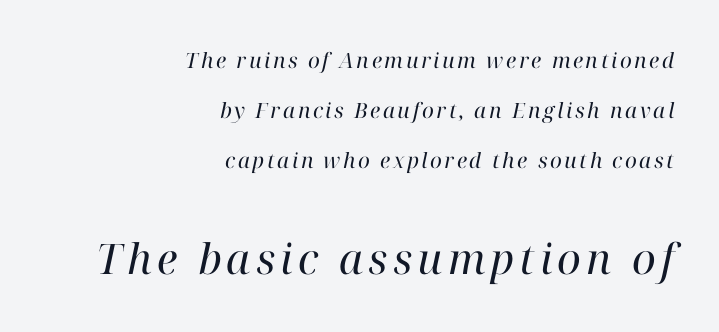
The image shows 42 px regular-weight serif type, italic (leaning right); set right-aligned, loose line spacing (2.38x), not underlined; the second (bottom) block is 2.0x larger; high stroke contrast and a medium x-height.
